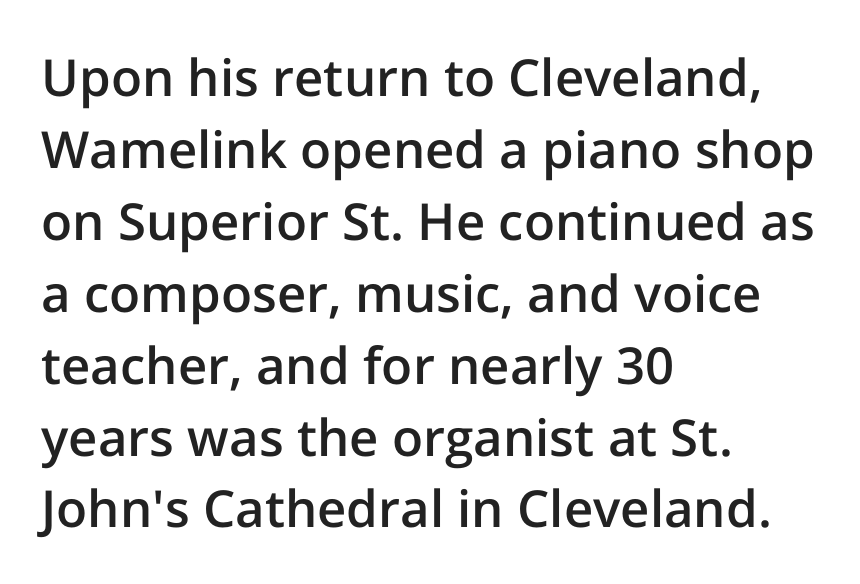
The words here are not underlined. Examine the stroke ends and you'll find no serifs. The letters are semibold — heavier than regular but short of a full bold. These lines are rendered in a variable-pitch font. Every character sits straight up, as roman type does.
